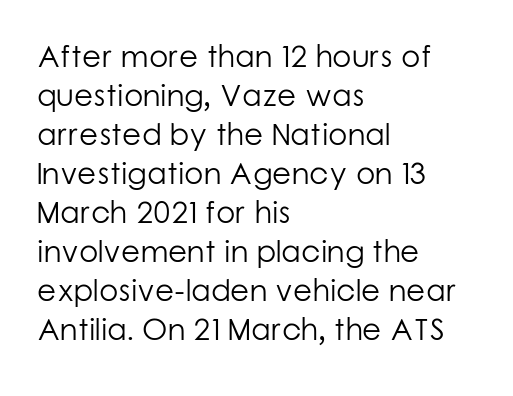
The image shows 31 px light sans-serif type, upright; set left-aligned, normal line spacing (1.26x), normal letter spacing, not underlined; low stroke contrast and a medium x-height.
